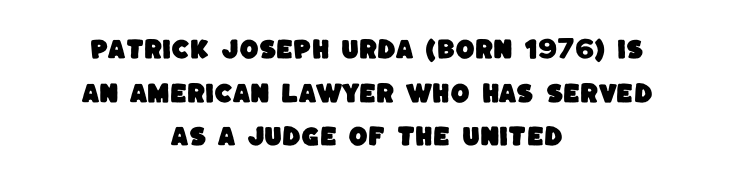
Q: Is the text underlined? A: No.
Q: How is the paragraph aligned? A: Centered.
Q: Is the spacing between letters normal or unusually wide? A: Normal.
Q: Is the spacing between lines tight, normal or loose? A: Loose.
